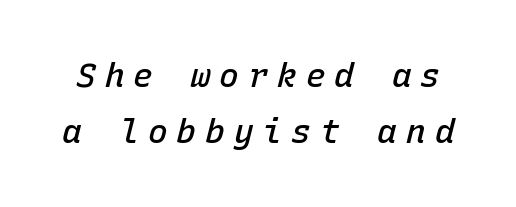
The gaps between neighbouring characters are conspicuously large. Characters are canted at an angle relative to the baseline's perpendicular. The lines sit at an ordinary, default distance from one another. The face used here is monospaced, like something from a code editor. The glyphs are unaccompanied by any horizontal stroke below them.
